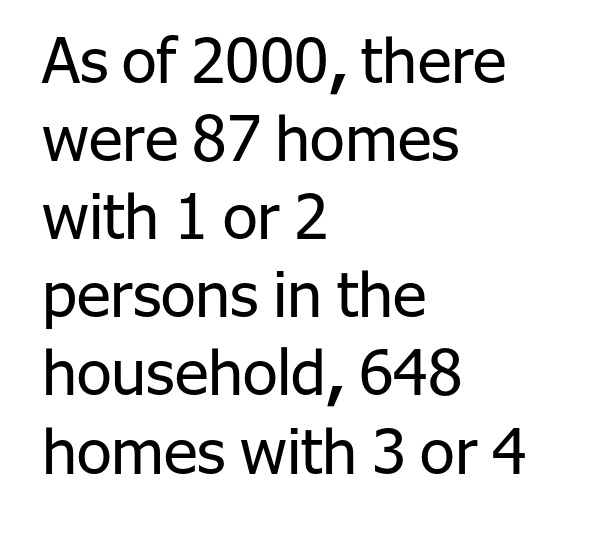
Q: Is the text bold? A: No.
Q: Is the text italic (slanted)? A: No, it is upright.
Q: Is the typeface a serif or a sans-serif typeface? A: Sans-serif.
Q: Is the text underlined? A: No.
Q: How is the paragraph aligned? A: Left-aligned.
Q: Is the spacing between letters normal or unusually wide? A: Normal.
Q: Width (condensed, normal, or wide)? A: Normal.
Q: Stroke contrast? A: Low.
Q: x-height? A: Medium.
Q: Monospaced? A: No.
